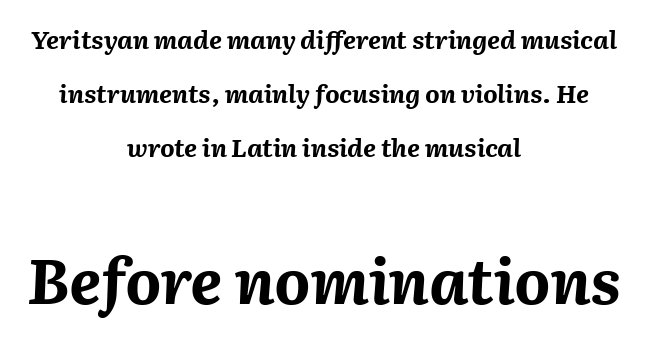
{"italic": "yes", "lean": "right", "slant_degrees": 2, "bold": "yes", "weight": "bold", "width": "normal", "stroke_contrast": "medium", "x_height": "medium", "monospaced": "no", "underline": "no", "align": "center", "line_spacing": "loose", "line_spacing_ratio": 2.17, "letter_spacing": "normal", "letter_spacing_em": 0.0, "larger_block": "second", "size_ratio": 2.48, "glyph_px": 62}
